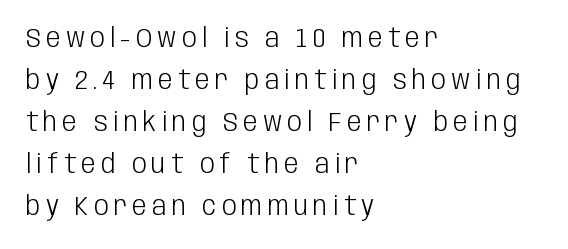
The image shows 26 px text type, upright; set left-aligned, normal line spacing (1.62x), unusually wide letter spacing (+0.2 em), not underlined.
